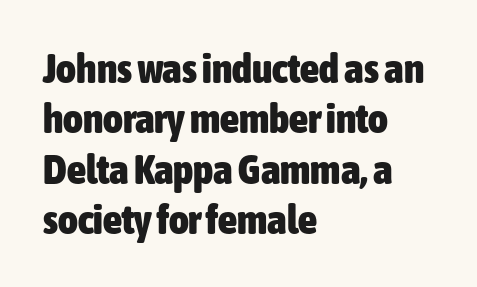
Q: Is the text bold? A: Yes.
Q: Is the text italic (slanted)? A: No, it is upright.
Q: Is the typeface a serif or a sans-serif typeface? A: Sans-serif.
Q: Is the text underlined? A: No.
Q: How is the paragraph aligned? A: Left-aligned.
Q: Is the spacing between letters normal or unusually wide? A: Normal.
Q: Width (condensed, normal, or wide)? A: Condensed.
Q: Stroke contrast? A: Low.
Q: x-height? A: Medium.
Q: Monospaced? A: No.
